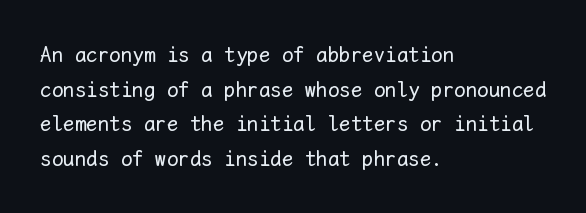
The image shows 23 px text type, upright; set left-aligned, normal line spacing (1.51x), normal letter spacing, not underlined.
